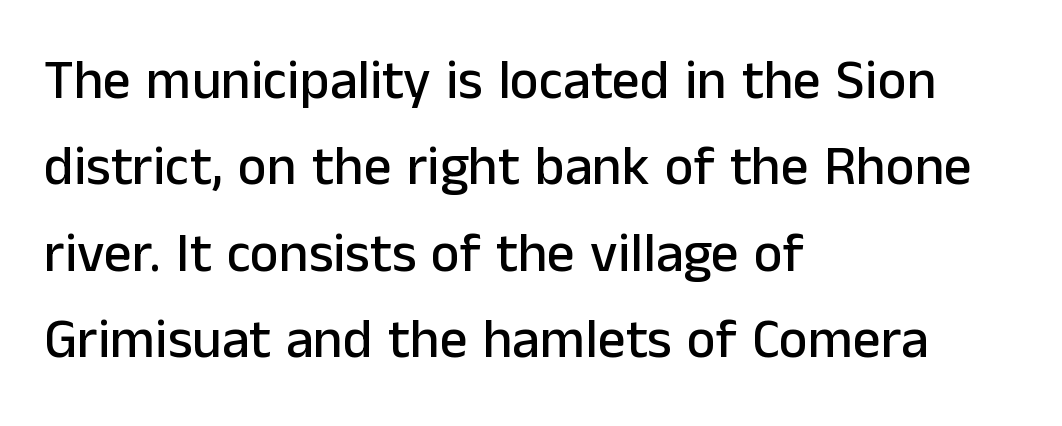
{"serif": "no", "italic": "no", "width": "normal", "stroke_contrast": "low", "x_height": "medium", "monospaced": "no", "underline": "no", "align": "left", "line_spacing": "normal", "line_spacing_ratio": 1.57, "letter_spacing": "normal", "letter_spacing_em": 0.0, "glyph_px": 55}
